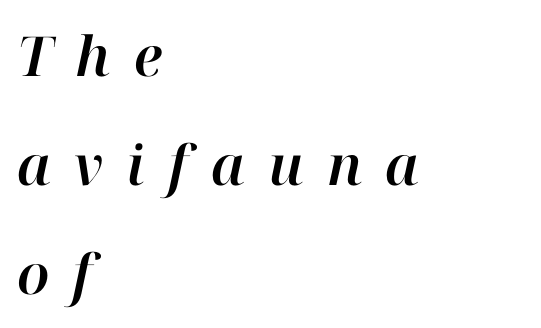
Q: Is the text italic (slanted)? A: Yes, it leans right by about 12 degrees.
Q: Is the text underlined? A: No.
Q: How is the paragraph aligned? A: Left-aligned.
Q: Is the spacing between letters normal or unusually wide? A: Unusually wide.
Q: Is the spacing between lines tight, normal or loose? A: Loose.
Q: Width (condensed, normal, or wide)? A: Normal.
Q: Stroke contrast? A: High.
Q: x-height? A: Medium.
Q: Monospaced? A: No.
